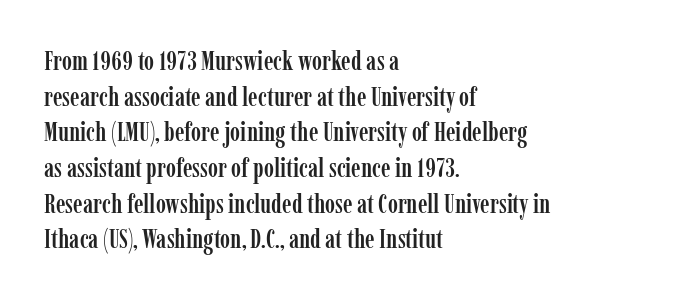
Q: Is the text italic (slanted)? A: No, it is upright.
Q: Is the text underlined? A: No.
Q: How is the paragraph aligned? A: Left-aligned.
Q: Is the spacing between letters normal or unusually wide? A: Normal.
Q: Is the spacing between lines tight, normal or loose? A: Normal.
